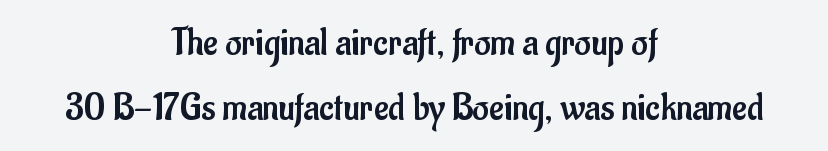
Q: Is the text bold? A: No.
Q: Is the text italic (slanted)? A: No, it is upright.
Q: Is the typeface a serif or a sans-serif typeface? A: Sans-serif.
Q: Is the text underlined? A: No.
Q: How is the paragraph aligned? A: Centered.
Q: Is the spacing between letters normal or unusually wide? A: Normal.
Q: Is the spacing between lines tight, normal or loose? A: Normal.
Q: Width (condensed, normal, or wide)? A: Condensed.
Q: Stroke contrast? A: Low.
Q: x-height? A: Small.
Q: Monospaced? A: No.
